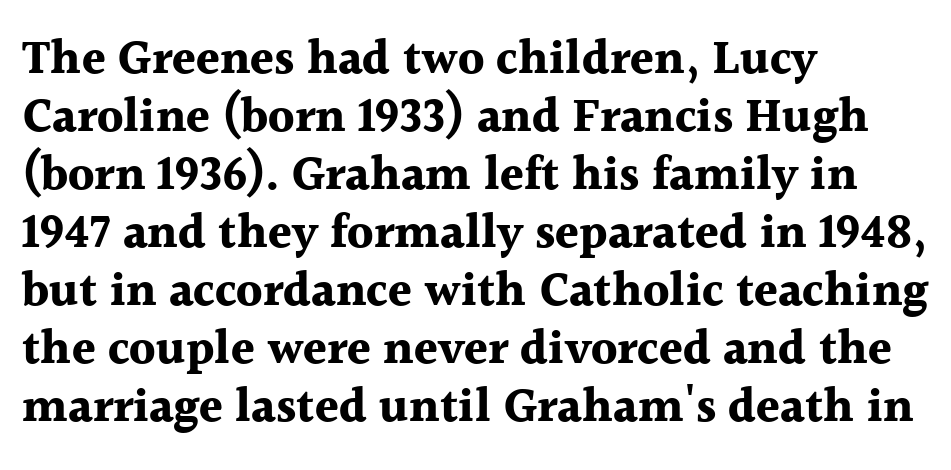
Q: Is the text bold? A: Yes.
Q: Is the text italic (slanted)? A: No, it is upright.
Q: Is the typeface a serif or a sans-serif typeface? A: Serif.
Q: Is the text underlined? A: No.
Q: How is the paragraph aligned? A: Left-aligned.
Q: Is the spacing between letters normal or unusually wide? A: Normal.
Q: Width (condensed, normal, or wide)? A: Normal.
Q: x-height? A: Medium.
Q: Monospaced? A: No.
